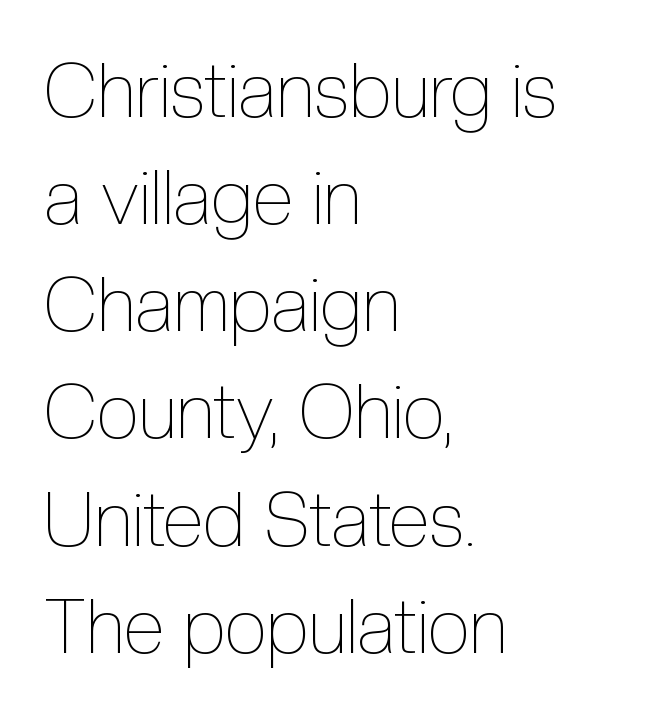
The image shows 76 px thin, condensed type, upright; set left-aligned, normal line spacing (1.41x), normal letter spacing, not underlined; a medium x-height.
